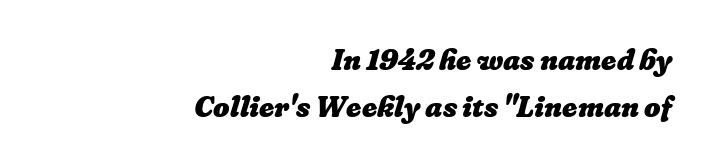
{"bold": "yes", "weight": "heavy", "width": "normal", "stroke_contrast": "low", "x_height": "medium", "monospaced": "no", "underline": "no", "align": "right", "line_spacing": "normal", "line_spacing_ratio": 1.63, "letter_spacing": "normal", "letter_spacing_em": 0.0, "glyph_px": 29}
